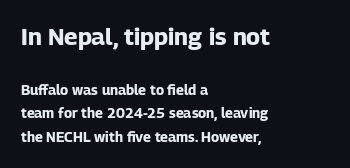
The image shows 24 px bold type, upright; set left-aligned, normal line spacing (1.69x), normal letter spacing, not underlined; the first (top) block is 1.71x larger.
